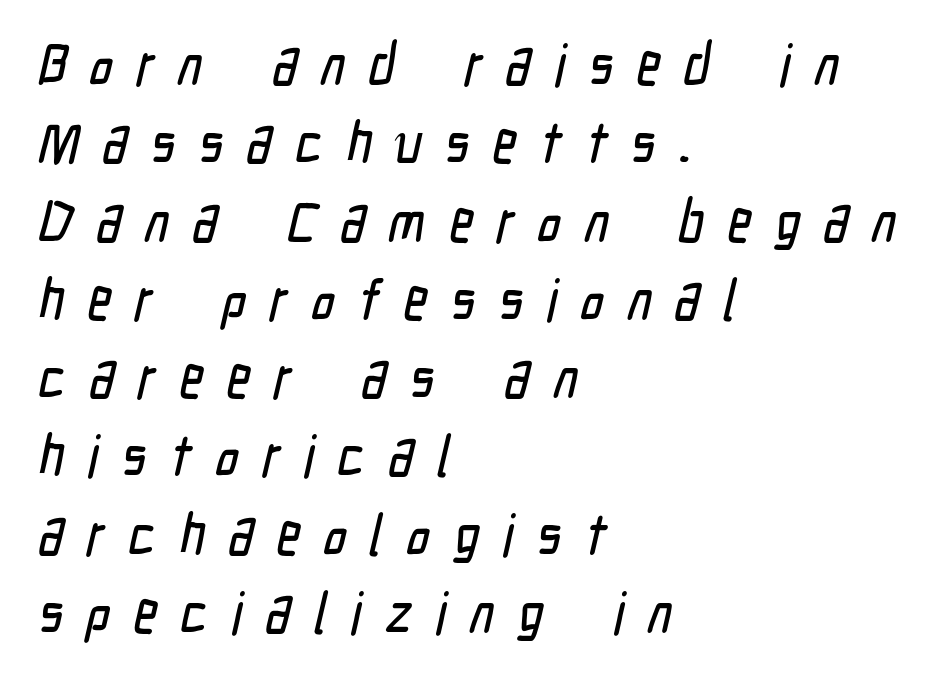
Q: Is the typeface a serif or a sans-serif typeface? A: Sans-serif.
Q: Is the text underlined? A: No.
Q: How is the paragraph aligned? A: Left-aligned.
Q: Is the spacing between letters normal or unusually wide? A: Unusually wide.
Q: Is the spacing between lines tight, normal or loose? A: Normal.
Q: Width (condensed, normal, or wide)? A: Condensed.
Q: Stroke contrast? A: Low.
Q: x-height? A: Medium.
Q: Monospaced? A: No.
